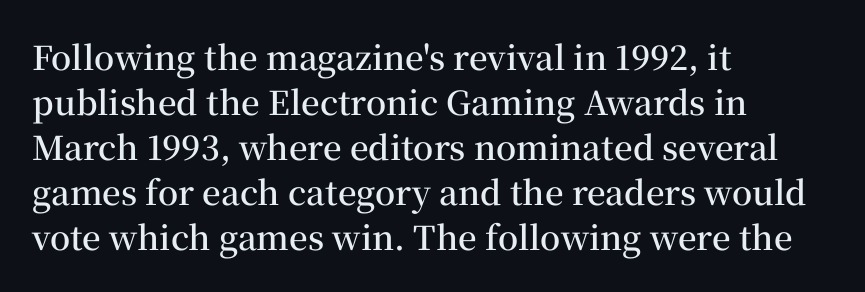
{"serif": "yes", "italic": "no", "bold": "semi", "weight": "semibold", "width": "normal", "stroke_contrast": "medium", "x_height": "medium", "monospaced": "no", "underline": "no", "align": "left", "line_spacing": "normal", "line_spacing_ratio": 1.36, "letter_spacing": "normal", "letter_spacing_em": 0.0, "glyph_px": 33}
